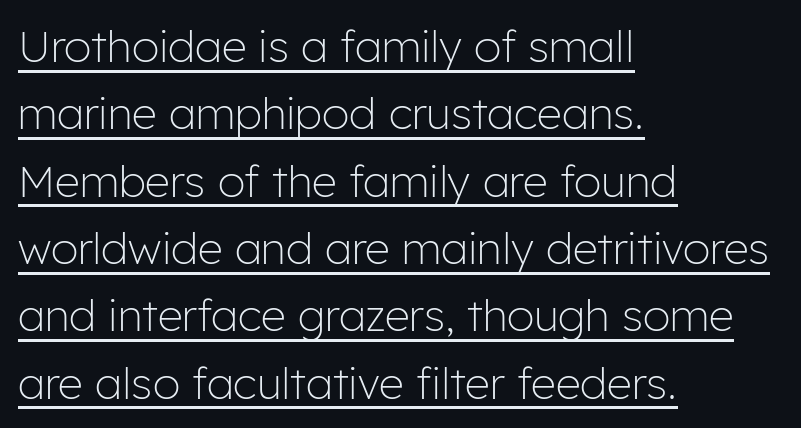
Q: Is the text bold? A: No.
Q: Is the text italic (slanted)? A: No, it is upright.
Q: Is the typeface a serif or a sans-serif typeface? A: Sans-serif.
Q: Is the text underlined? A: Yes.
Q: How is the paragraph aligned? A: Left-aligned.
Q: Is the spacing between letters normal or unusually wide? A: Normal.
Q: Is the spacing between lines tight, normal or loose? A: Normal.
Q: Width (condensed, normal, or wide)? A: Normal.
Q: Stroke contrast? A: Low.
Q: x-height? A: Medium.
Q: Monospaced? A: No.
